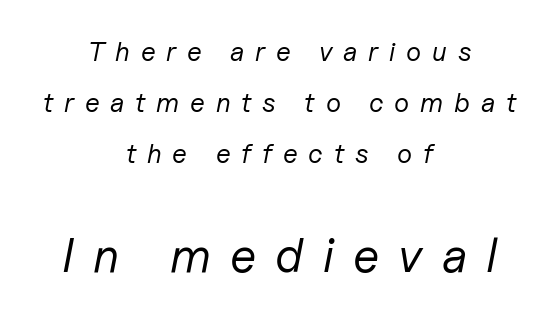
The image shows 48 px regular-weight type, italic (leaning right); set centered, line spacing 1.88x, unusually wide letter spacing (+0.4 em), not underlined; the second (bottom) block is 1.78x larger; low stroke contrast and a medium x-height.
